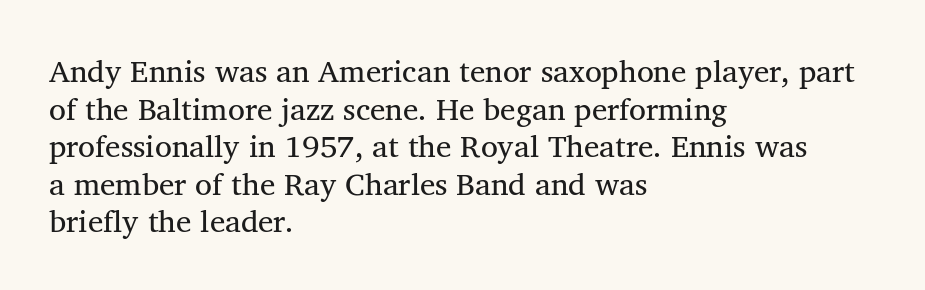
{"serif": "yes", "italic": "no", "bold": "no", "weight": "regular", "width": "normal", "stroke_contrast": "medium", "x_height": "medium", "monospaced": "no", "underline": "no", "align": "left", "line_spacing_ratio": 1.21, "letter_spacing": "normal", "letter_spacing_em": 0.0, "glyph_px": 31}
